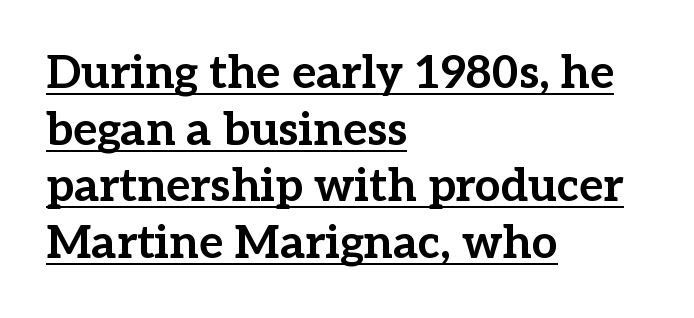
Q: Is the text bold? A: Yes.
Q: Is the text italic (slanted)? A: No, it is upright.
Q: Is the typeface a serif or a sans-serif typeface? A: Serif.
Q: Is the text underlined? A: Yes.
Q: How is the paragraph aligned? A: Left-aligned.
Q: Is the spacing between letters normal or unusually wide? A: Normal.
Q: Width (condensed, normal, or wide)? A: Normal.
Q: Stroke contrast? A: Low.
Q: x-height? A: Medium.
Q: Monospaced? A: No.
